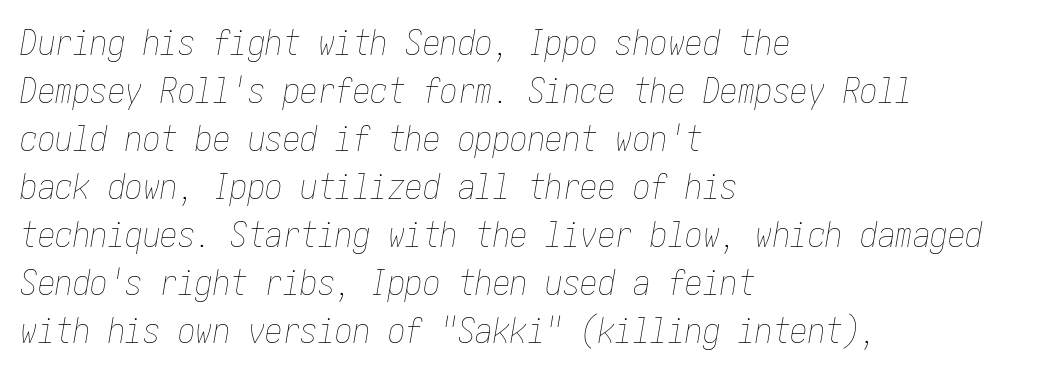
Q: Is the text bold? A: No.
Q: Is the text italic (slanted)? A: Yes, it leans right by about 10 degrees.
Q: Is the text underlined? A: No.
Q: How is the paragraph aligned? A: Left-aligned.
Q: Is the spacing between letters normal or unusually wide? A: Normal.
Q: Is the spacing between lines tight, normal or loose? A: Normal.
Q: Width (condensed, normal, or wide)? A: Condensed.
Q: Stroke contrast? A: Low.
Q: x-height? A: Medium.
